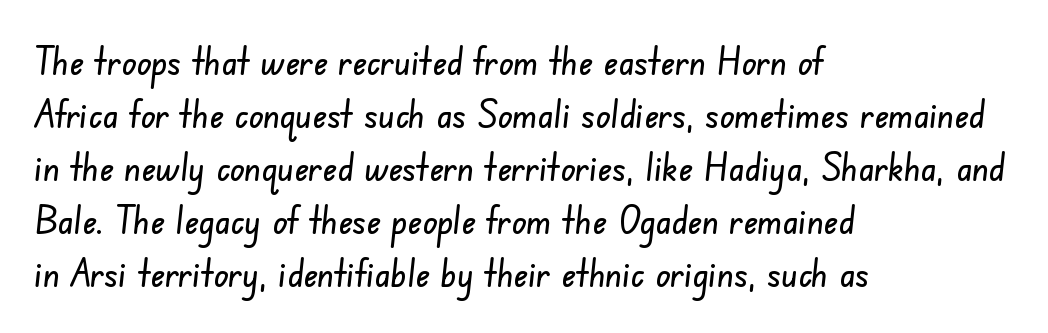
The image shows 39 px condensed sans-serif type; set left-aligned, normal line spacing (1.36x), normal letter spacing, not underlined; low stroke contrast and a small x-height.
